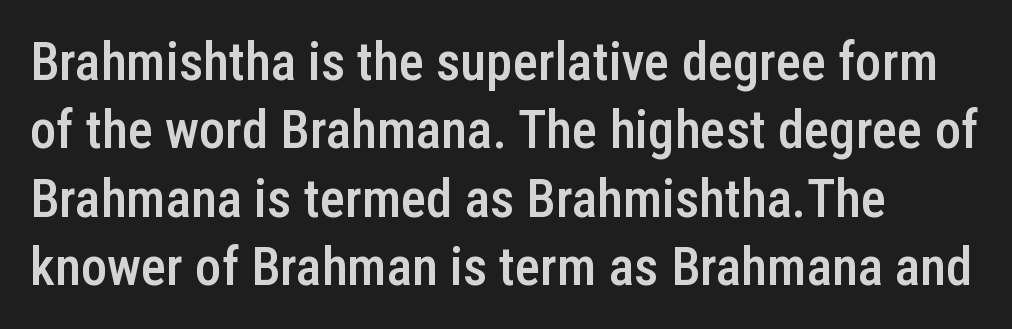
The image shows 53 px semibold, condensed sans-serif type, upright; set left-aligned, normal line spacing (1.29x), normal letter spacing, not underlined; low stroke contrast and a medium x-height.
